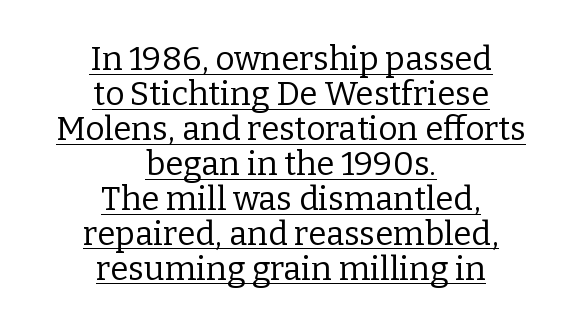
{"serif": "yes", "italic": "no", "bold": "no", "weight": "regular", "width": "normal", "stroke_contrast": "low", "x_height": "medium", "monospaced": "no", "underline": "yes", "align": "center", "line_spacing": "tight", "line_spacing_ratio": 1.06, "letter_spacing": "normal", "letter_spacing_em": 0.0, "glyph_px": 33}
